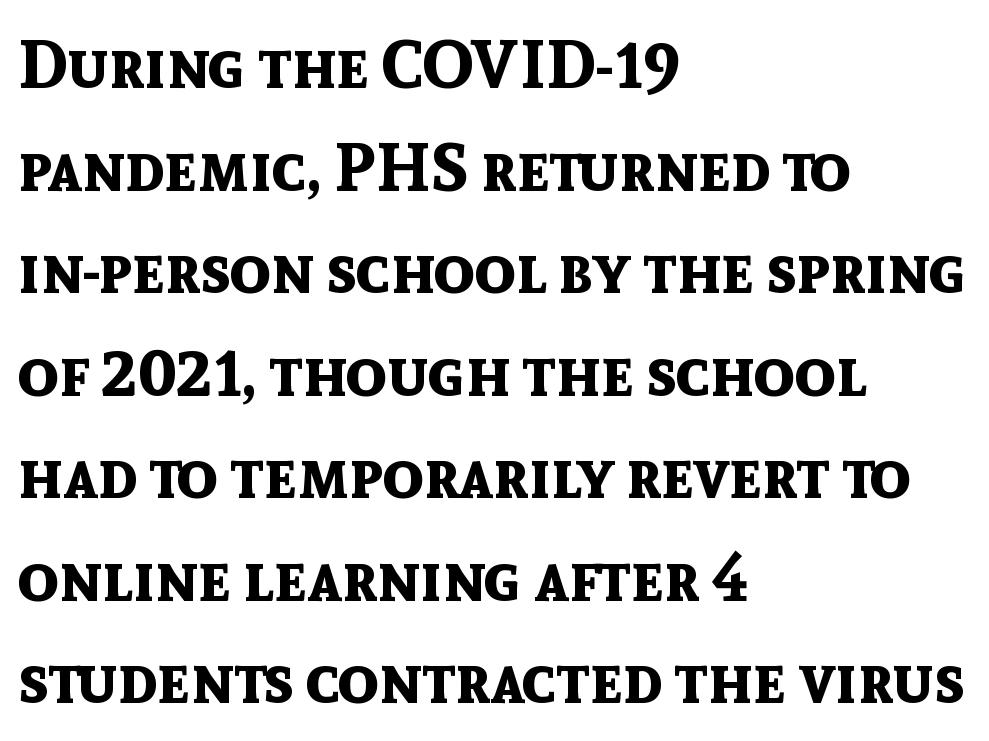
Q: Is the text bold? A: Yes.
Q: Is the text italic (slanted)? A: No, it is upright.
Q: Is the typeface a serif or a sans-serif typeface? A: Sans-serif.
Q: Is the text underlined? A: No.
Q: How is the paragraph aligned? A: Left-aligned.
Q: Is the spacing between letters normal or unusually wide? A: Normal.
Q: Is the spacing between lines tight, normal or loose? A: Normal.
Q: Width (condensed, normal, or wide)? A: Normal.
Q: x-height? A: Medium.
Q: Monospaced? A: No.
